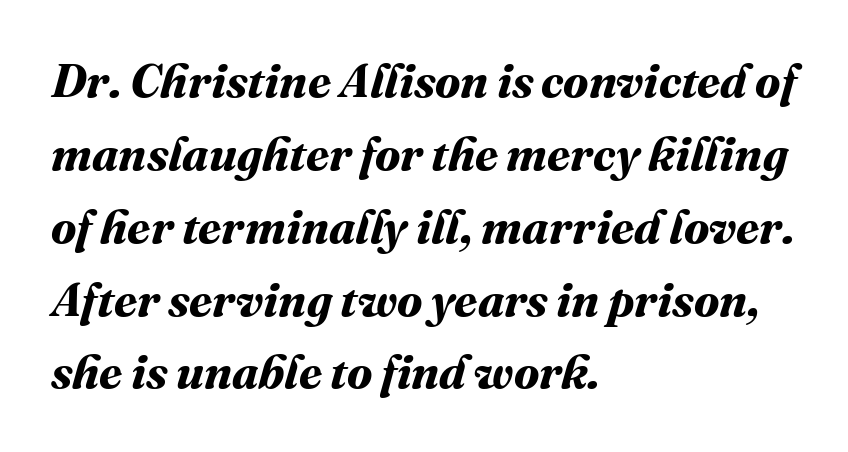
The image shows 47 px bold type; set left-aligned, normal line spacing (1.55x), normal letter spacing, not underlined; medium stroke contrast and a medium x-height.
